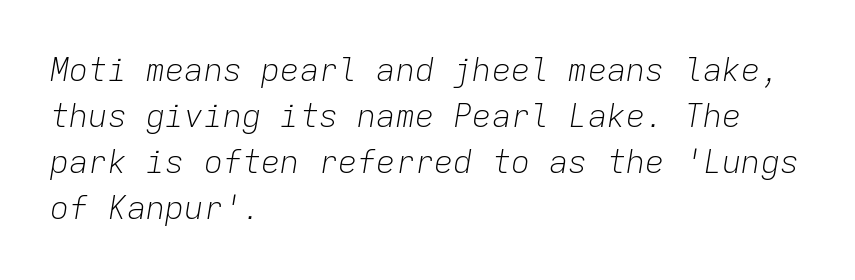
The block of text has a typical density, with ordinary space between rows. Bold? No — there's no thickening of the strokes. Every character sits at an angle, as italics do. A classic flush-left, rag-right setting is used for this passage. Looks like terminal output: every glyph gets an equal slot. A typesetter would call this zero additional tracking.
